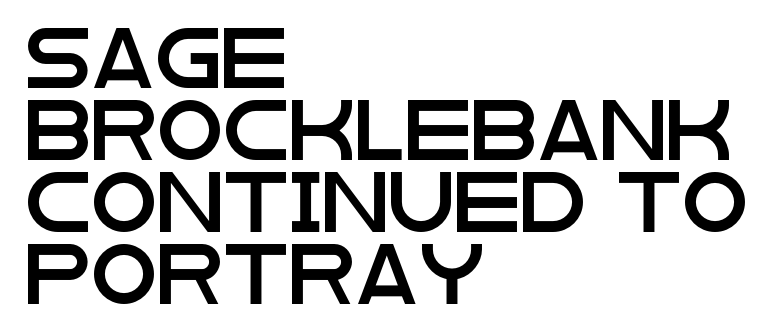
A classic flush-left, rag-right setting is used for this passage. The face used here is rendered with its standard letterfit. Clear beneath every line of the passage. Looks like regular typesetting: each glyph gets only the width it needs.
